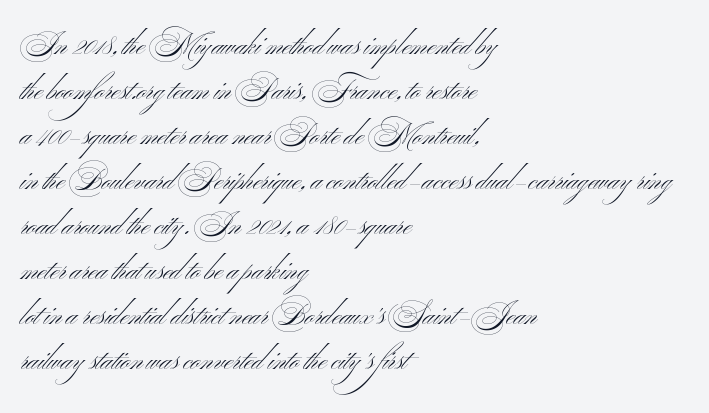
The image shows 29 px light, wide sans-serif type; set left-aligned, normal line spacing (1.55x), normal letter spacing, not underlined; medium stroke contrast and a small x-height.
